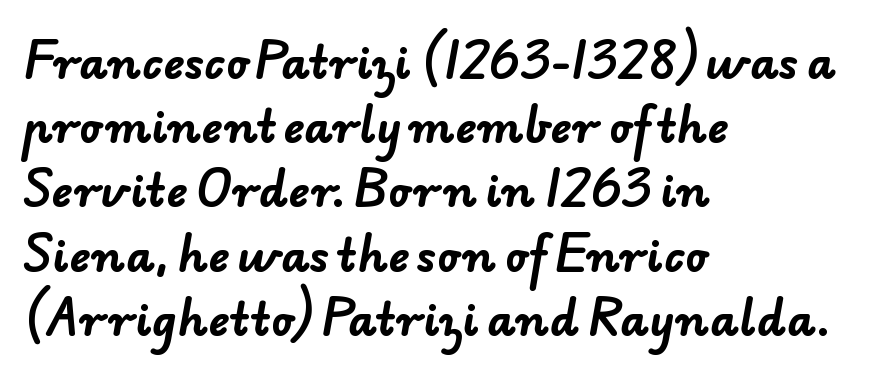
The image shows 44 px bold sans-serif type; set left-aligned, normal line spacing (1.46x), normal letter spacing, not underlined; low stroke contrast and a small x-height.
